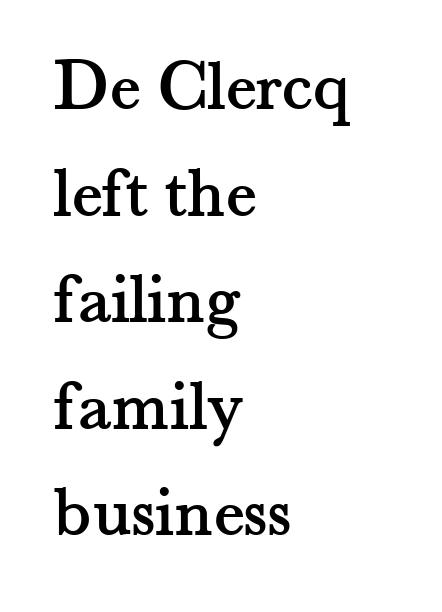
Q: Is the text italic (slanted)? A: No, it is upright.
Q: Is the typeface a serif or a sans-serif typeface? A: Serif.
Q: Is the text underlined? A: No.
Q: How is the paragraph aligned? A: Left-aligned.
Q: Is the spacing between letters normal or unusually wide? A: Normal.
Q: Is the spacing between lines tight, normal or loose? A: Normal.
Q: Width (condensed, normal, or wide)? A: Normal.
Q: Stroke contrast? A: Medium.
Q: x-height? A: Small.
Q: Monospaced? A: No.
